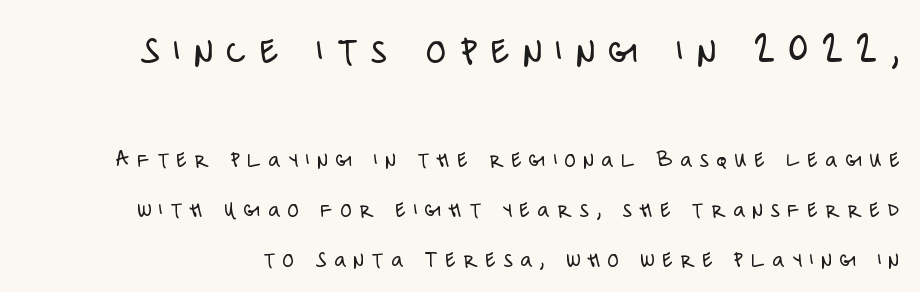
{"serif": "no", "italic": "no", "bold": "no", "weight": "light", "width": "condensed", "stroke_contrast": "low", "x_height": "large", "monospaced": "no", "underline": "no", "line_spacing": "loose", "line_spacing_ratio": 2.17, "letter_spacing": "wide", "letter_spacing_em": 0.33, "larger_block": "first", "size_ratio": 1.78, "glyph_px": 41}
